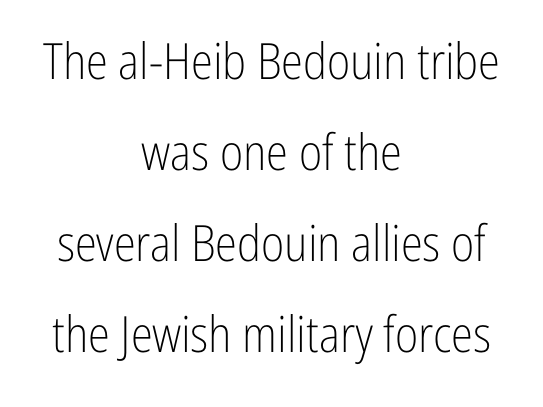
{"serif": "no", "italic": "no", "bold": "no", "weight": "light", "width": "condensed", "stroke_contrast": "low", "x_height": "medium", "monospaced": "no", "underline": "no", "align": "center", "line_spacing_ratio": 1.82, "letter_spacing": "normal", "letter_spacing_em": 0.0, "glyph_px": 50}
